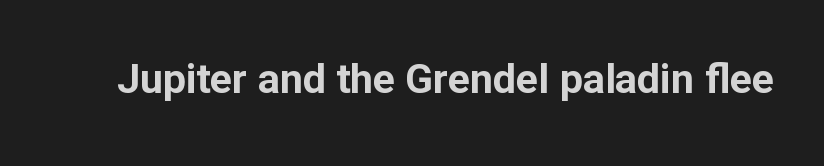
The lettering holds an erect, upright posture throughout. In terms of weight, the rendering is a true, heavy bold. Beneath every word, the page is bare. The type family on display is of the sans-serif kind. Does extra space separate the letters? No, they use regular spacing. Each letter keeps its own natural width here, so spacing adapts to shape.
